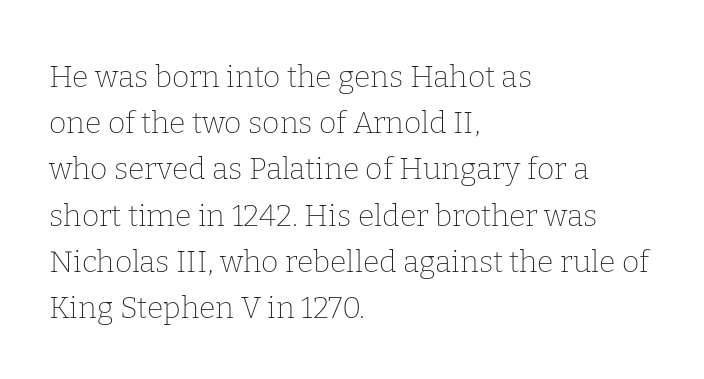
{"serif": "yes", "italic": "no", "bold": "no", "weight": "thin", "width": "normal", "stroke_contrast": "low", "x_height": "medium", "monospaced": "no", "underline": "no", "align": "left", "line_spacing": "normal", "line_spacing_ratio": 1.54, "letter_spacing": "normal", "letter_spacing_em": 0.0, "glyph_px": 30}
